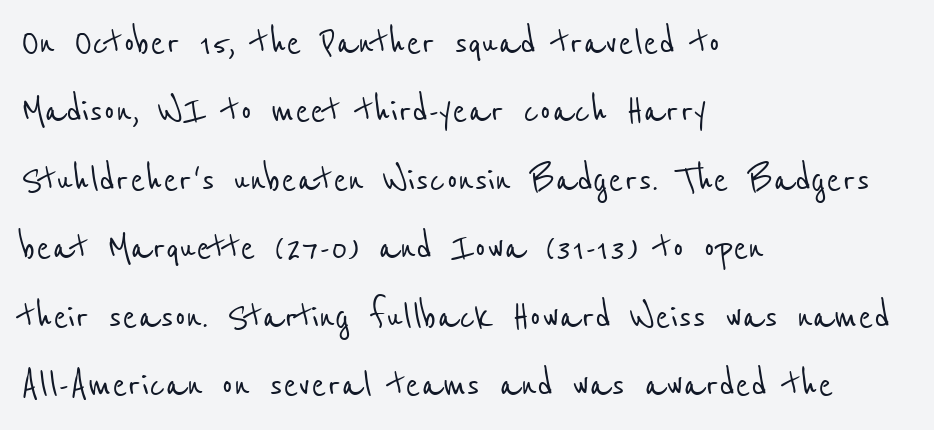
The image shows 45 px condensed sans-serif type; set left-aligned, normal line spacing (1.52x), normal letter spacing, not underlined; low stroke contrast and a medium x-height.
